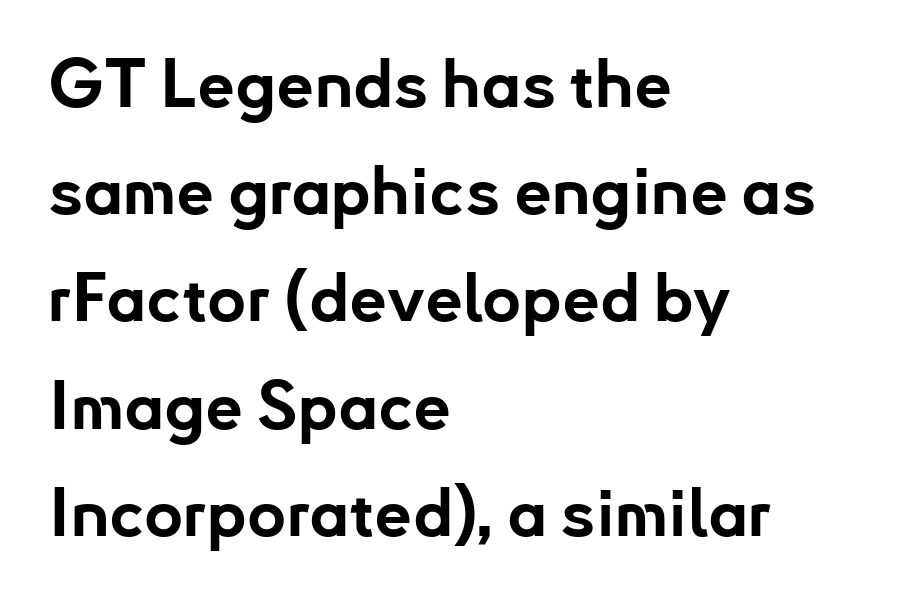
Q: Is the text bold? A: Yes.
Q: Is the text italic (slanted)? A: No, it is upright.
Q: Is the typeface a serif or a sans-serif typeface? A: Sans-serif.
Q: Is the text underlined? A: No.
Q: How is the paragraph aligned? A: Left-aligned.
Q: Is the spacing between letters normal or unusually wide? A: Normal.
Q: Is the spacing between lines tight, normal or loose? A: Normal.
Q: Width (condensed, normal, or wide)? A: Normal.
Q: Stroke contrast? A: Low.
Q: x-height? A: Small.
Q: Monospaced? A: No.
